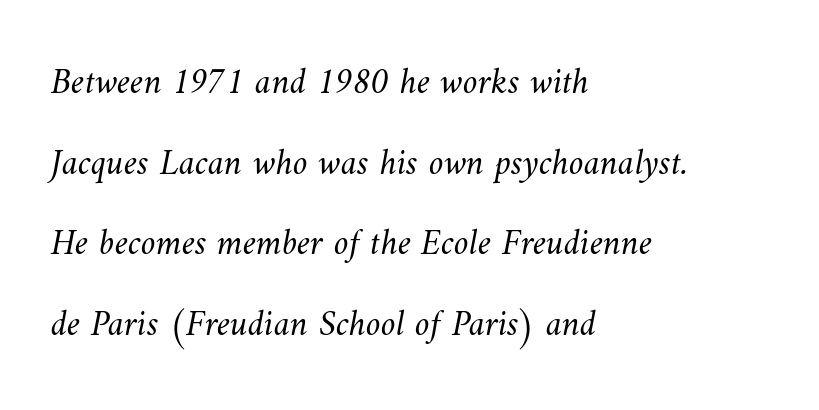
Rule under the text: the space is simply empty. Loosely led — the rows are spread out. The letters look calm and open, with moderate or lighter stems. Spacing verdict: proportional, widths tailored to each character. Which margin do the lines hug? The left one — the right edge is uneven.
